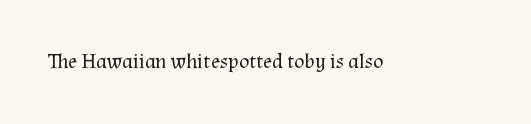
{"italic": "no", "bold": "no", "underline": "no", "letter_spacing": "normal", "letter_spacing_em": 0.0, "glyph_px": 21}
